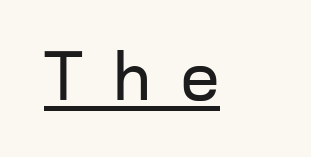
The image shows 68 px regular-weight sans-serif type, upright; set unusually wide letter spacing (+0.43 em), underlined; low stroke contrast and a medium x-height.
